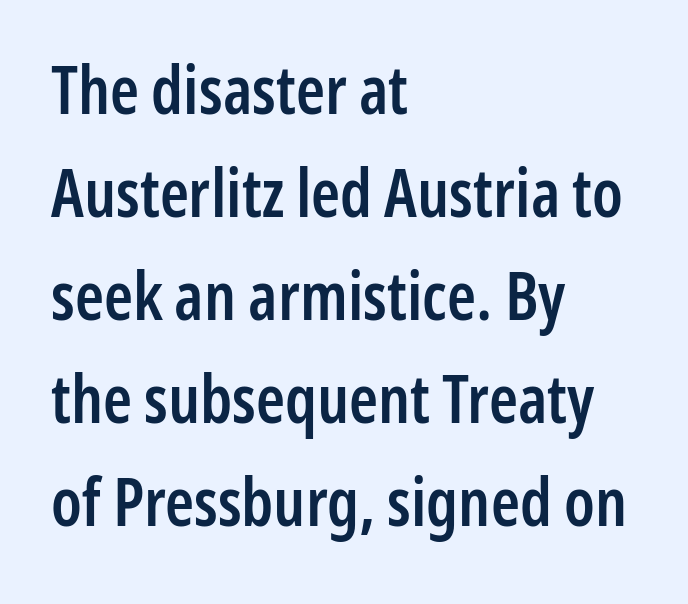
{"serif": "no", "italic": "no", "bold": "semi", "weight": "semibold", "width": "condensed", "stroke_contrast": "low", "x_height": "medium", "monospaced": "no", "underline": "no", "align": "left", "line_spacing": "normal", "line_spacing_ratio": 1.56, "letter_spacing": "normal", "letter_spacing_em": 0.0, "glyph_px": 66}
